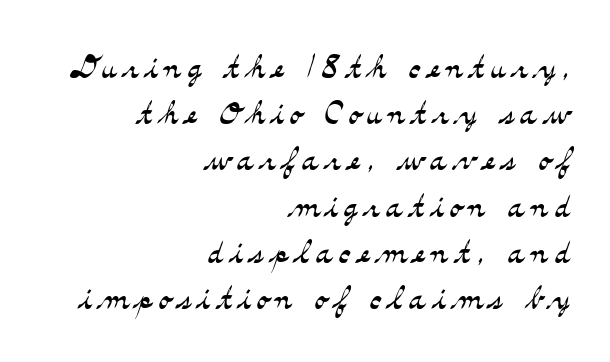
Q: Is the text bold? A: No.
Q: Is the text italic (slanted)? A: Yes.
Q: Is the typeface a serif or a sans-serif typeface? A: Serif.
Q: Is the text underlined? A: No.
Q: How is the paragraph aligned? A: Right-aligned.
Q: Is the spacing between lines tight, normal or loose? A: Tight.
Q: Width (condensed, normal, or wide)? A: Wide.
Q: Stroke contrast? A: Medium.
Q: x-height? A: Small.
Q: Monospaced? A: No.
